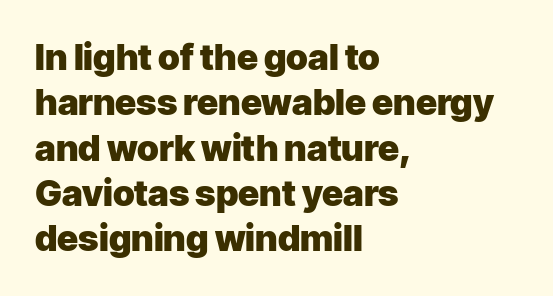
Q: Is the text bold? A: Yes.
Q: Is the text italic (slanted)? A: No, it is upright.
Q: Is the typeface a serif or a sans-serif typeface? A: Sans-serif.
Q: Is the text underlined? A: No.
Q: How is the paragraph aligned? A: Left-aligned.
Q: Is the spacing between letters normal or unusually wide? A: Normal.
Q: Is the spacing between lines tight, normal or loose? A: Normal.
Q: Width (condensed, normal, or wide)? A: Normal.
Q: Stroke contrast? A: Low.
Q: x-height? A: Medium.
Q: Monospaced? A: No.
